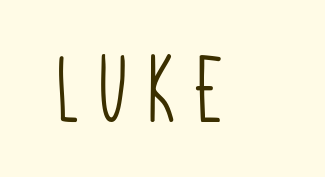
{"serif": "no", "bold": "no", "weight": "light", "width": "condensed", "stroke_contrast": "low", "x_height": "large", "monospaced": "no", "underline": "no", "letter_spacing": "wide", "letter_spacing_em": 0.26, "glyph_px": 66}
